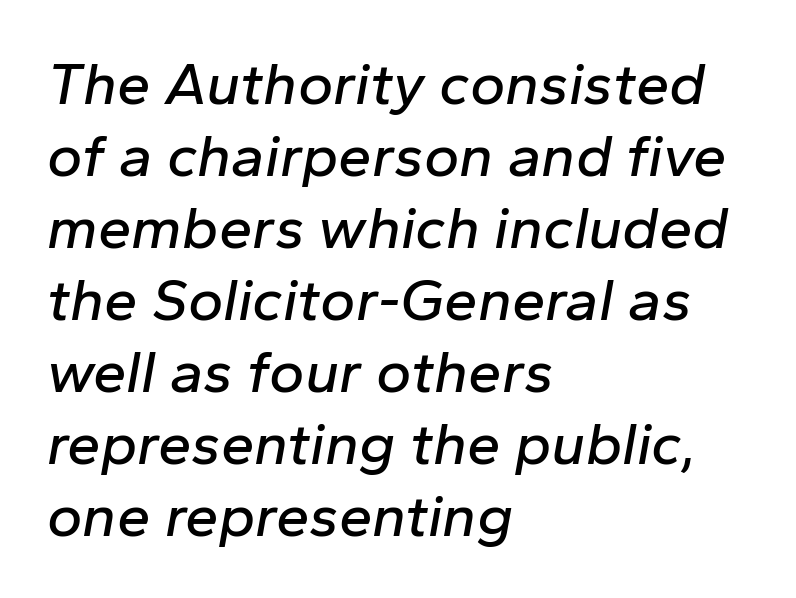
{"italic": "yes", "lean": "right", "slant_degrees": 10, "width": "normal", "stroke_contrast": "low", "x_height": "medium", "monospaced": "no", "underline": "no", "align": "left", "line_spacing_ratio": 1.2, "letter_spacing": "normal", "letter_spacing_em": 0.0, "glyph_px": 60}
